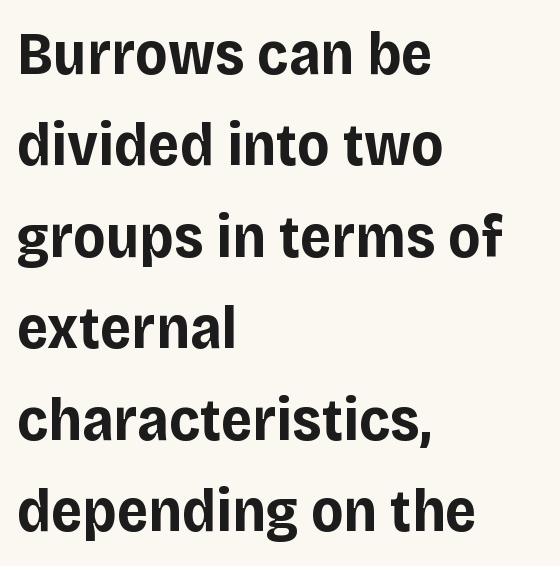
The image shows 61 px bold sans-serif type, upright; set left-aligned, normal line spacing (1.5x), normal letter spacing, not underlined; low stroke contrast and a large x-height.
